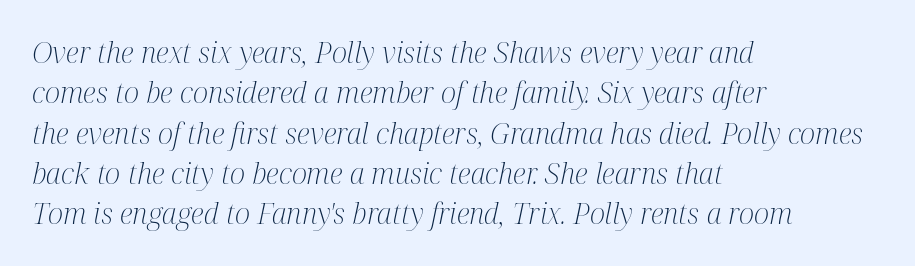
I'd call this a serif setting — the letters wear small feet. Line starts are locked; line ends wander. Note the varied advance widths — an 'i' is clearly narrower than an 'm'. The strokes carry an ordinary text weight at most. The string is rendered with underlining switched off. Yep, that's italic — everything's leaning.
